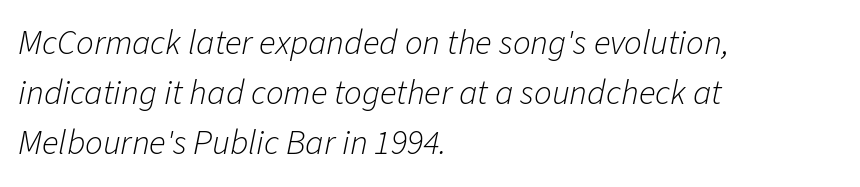
Layout note: lines flush left. Nobody drew a line under any word here. Vertically, the passage feels balanced, rows spaced as you'd expect. Posture: slanted. The strokes are not fattened; the text isn't bold. The passage shown is typed in a proportional face where columns would drift.
